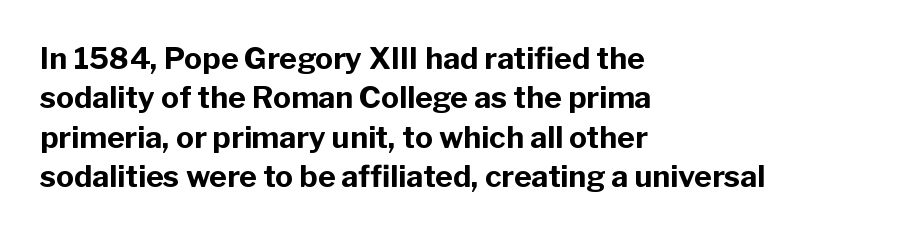
{"serif": "no", "italic": "no", "bold": "yes", "weight": "bold", "width": "normal", "stroke_contrast": "low", "x_height": "medium", "monospaced": "no", "underline": "no", "align": "left", "line_spacing": "normal", "line_spacing_ratio": 1.31, "letter_spacing": "normal", "letter_spacing_em": 0.0, "glyph_px": 30}
